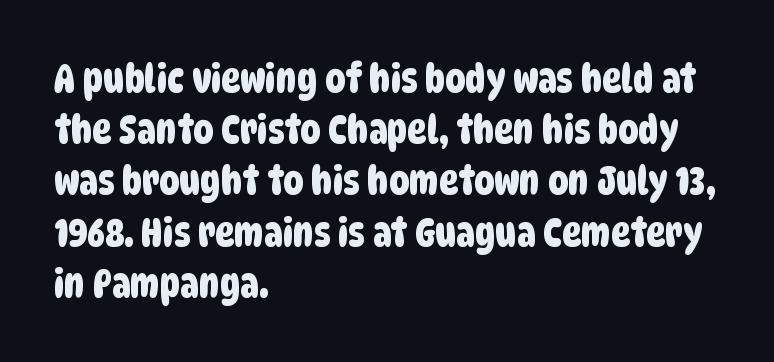
The image shows 40 px condensed sans-serif type; set left-aligned, normal line spacing (1.28x), normal letter spacing, not underlined; low stroke contrast and a large x-height.
